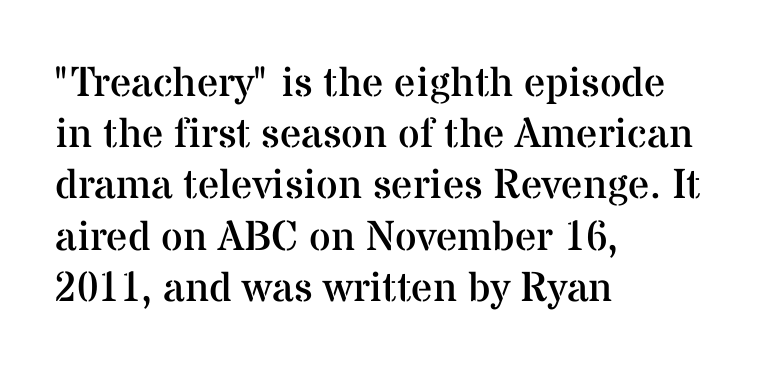
Q: Is the text bold? A: No.
Q: Is the text italic (slanted)? A: No, it is upright.
Q: Is the typeface a serif or a sans-serif typeface? A: Serif.
Q: Is the text underlined? A: No.
Q: How is the paragraph aligned? A: Left-aligned.
Q: Is the spacing between letters normal or unusually wide? A: Normal.
Q: Width (condensed, normal, or wide)? A: Normal.
Q: Stroke contrast? A: Medium.
Q: x-height? A: Medium.
Q: Monospaced? A: No.
